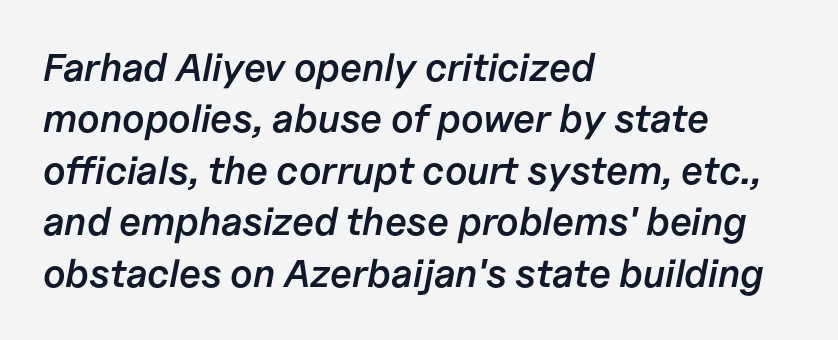
The image shows 39 px semibold type, italic (leaning right); set left-aligned, normal line spacing (1.32x), normal letter spacing, not underlined; low stroke contrast and a medium x-height.
